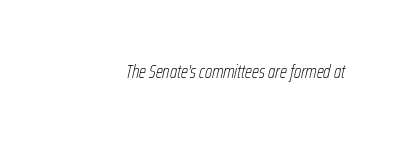
Words appear dense and cohesive because spacing is normal. The area under the type is left untouched. The strokes are not fattened; the text isn't bold. The whole block is typeset with a tilt.
